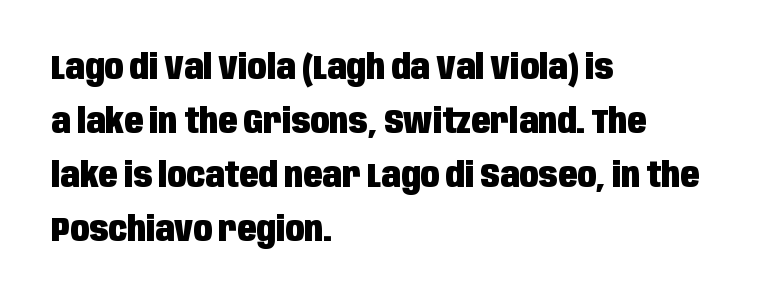
{"serif": "no", "italic": "no", "bold": "yes", "weight": "heavy", "width": "condensed", "stroke_contrast": "low", "x_height": "large", "monospaced": "no", "underline": "no", "align": "left", "line_spacing": "normal", "line_spacing_ratio": 1.54, "letter_spacing": "normal", "letter_spacing_em": 0.0, "glyph_px": 35}
